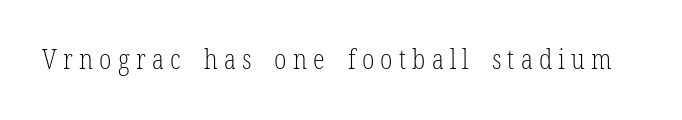
The image shows 27 px text type, upright; set unusually wide letter spacing (+0.23 em), not underlined.
